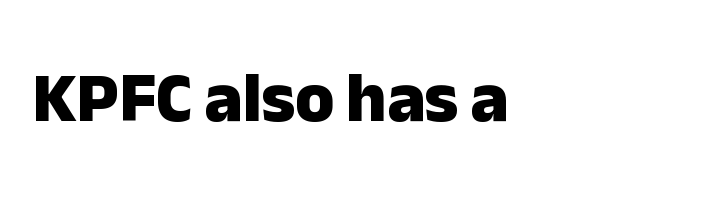
The image shows 71 px heavy sans-serif type, upright; set left-aligned, normal letter spacing, not underlined; low stroke contrast and a medium x-height.
